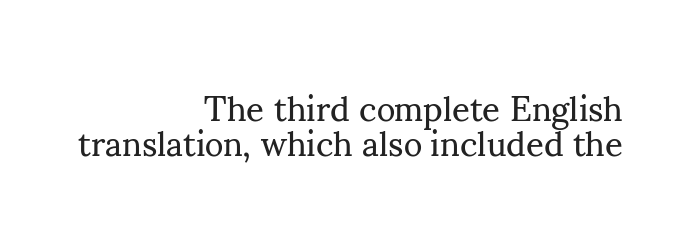
The image shows 35 px regular-weight serif type, upright; set right-aligned, tight line spacing (1.01x), normal letter spacing, not underlined; medium stroke contrast and a small x-height.
